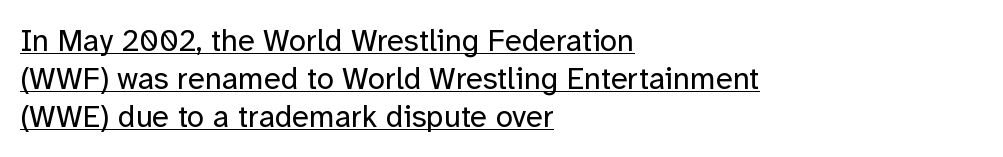
Q: Is the text bold? A: No.
Q: Is the text italic (slanted)? A: No, it is upright.
Q: Is the typeface a serif or a sans-serif typeface? A: Sans-serif.
Q: Is the text underlined? A: Yes.
Q: How is the paragraph aligned? A: Left-aligned.
Q: Is the spacing between letters normal or unusually wide? A: Normal.
Q: Width (condensed, normal, or wide)? A: Normal.
Q: Stroke contrast? A: Low.
Q: x-height? A: Medium.
Q: Monospaced? A: No.
